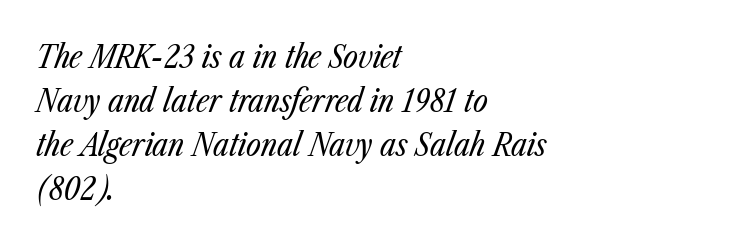
Q: Is the text bold? A: No.
Q: Is the text italic (slanted)? A: Yes, it leans right by about 23 degrees.
Q: Is the text underlined? A: No.
Q: How is the paragraph aligned? A: Left-aligned.
Q: Is the spacing between letters normal or unusually wide? A: Normal.
Q: Is the spacing between lines tight, normal or loose? A: Normal.
Q: Width (condensed, normal, or wide)? A: Condensed.
Q: Stroke contrast? A: Low.
Q: x-height? A: Medium.
Q: Monospaced? A: No.
